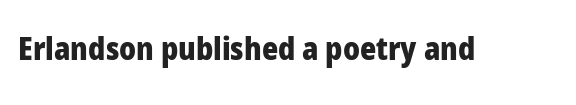
Think of a printed novel: that variable character pitch is what you see here. A roman cut, with each character standing at attention. The designer went with a sans here, leaving each stem footless. Anything drawn beneath the words? Only blank space. Characters follow at the spacing the type designer built in. The passage shown is emphatically bold.
